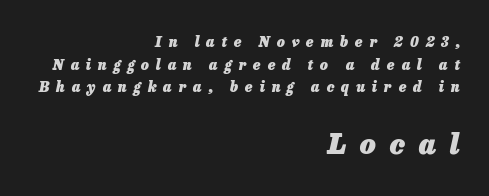
Compared with typical body copy, the letter spacing here is much looser. The lettering tilts uniformly, giving the passage an italic look. Reading top to bottom, the characters get bigger at the block break. Each letter keeps its own natural width here, so spacing adapts to shape. The specimen omits any rule beneath the text block's lines. Right-aligned paragraph, ragged on the left.
